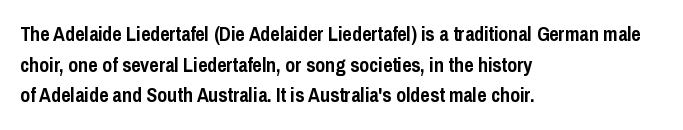
Underlining? Definitely not there. The paragraph has a hard left edge and a soft right edge. A typesetter would mark this as roman, not italic. What weight is shown? A full bold with thick strokes.
